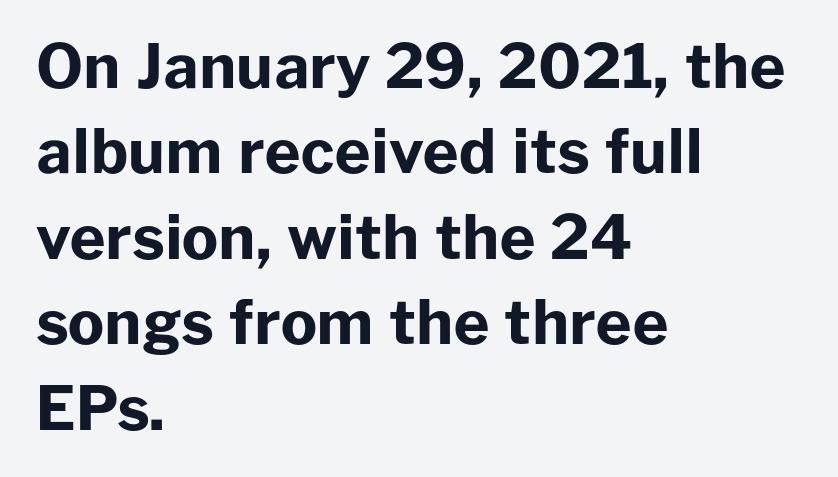
The image shows 61 px bold sans-serif type, upright; set left-aligned, normal line spacing (1.4x), normal letter spacing, not underlined; low stroke contrast and a medium x-height.
